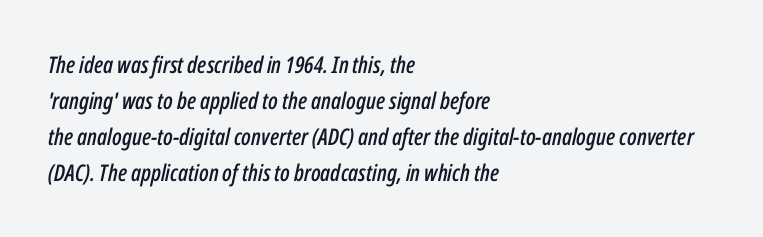
The image shows 23 px text type, italic (leaning right); set left-aligned, normal line spacing (1.57x), normal letter spacing, not underlined.
